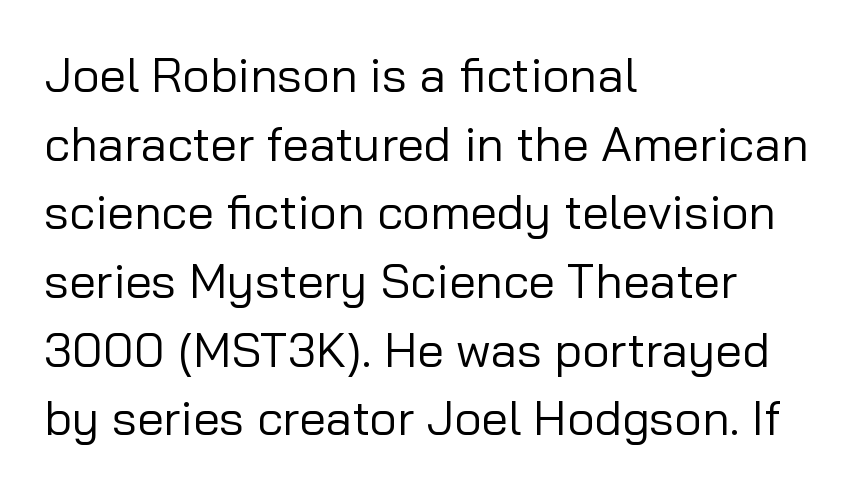
The image shows 48 px regular-weight sans-serif type, upright; set left-aligned, normal line spacing (1.43x), normal letter spacing, not underlined; low stroke contrast and a medium x-height.
